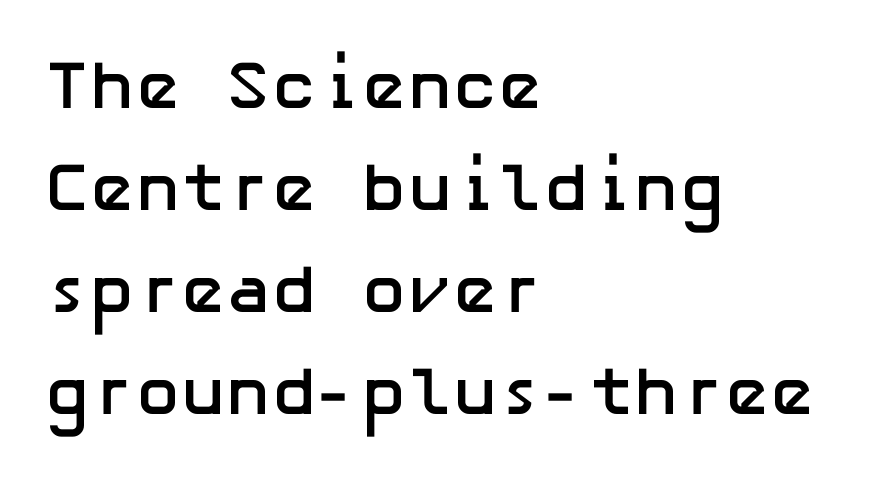
Does extra space separate the letters? No, they use regular spacing. This sample is left-justified, so line endings fall wherever the words run out. The rendering uses a moderate line-height, typical for paragraphs. Nope, no serifs anywhere on these letters. You'd pick this weight for a headline — it's a proper bold. Type without underlining.
